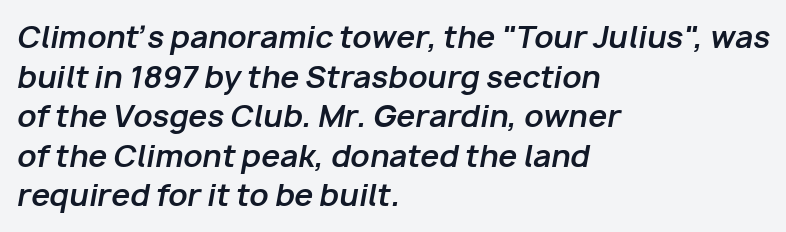
Regarding leading, the lines here are spaced in the standard way. Visually the block forms a straight wall on the left and a jagged coastline on the right. The passage shown is typed in a proportional face where columns would drift. Each glyph is drawn with heavy, bold strokes.
